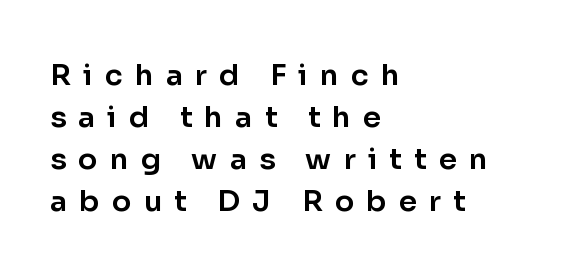
{"serif": "no", "italic": "no", "width": "normal", "stroke_contrast": "low", "x_height": "medium", "monospaced": "no", "underline": "no", "align": "left", "line_spacing": "normal", "line_spacing_ratio": 1.45, "letter_spacing": "wide", "letter_spacing_em": 0.42, "glyph_px": 29}
